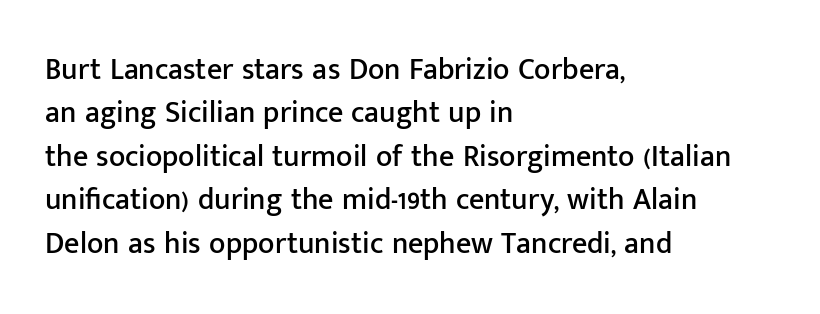
Looks like regular typesetting: each glyph gets only the width it needs. Clear beneath every line of the passage. This sample uses a sans-serif face. The leading is moderate, giving the passage an even texture. Tracking value appears to be zero — textbook default spacing.
